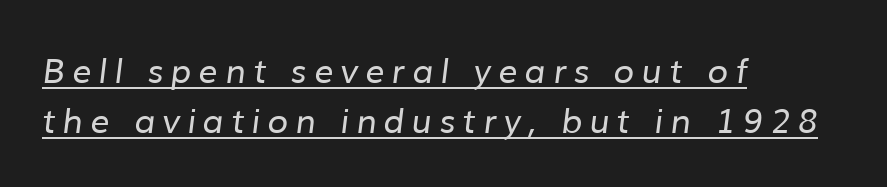
Stroke terminals: plain, sans-serif. Summary of weight: not heavy and not bold. Varying glyph widths throughout — classic text-font behaviour. Like a heading marked for emphasis, these lines bear an underscore.
